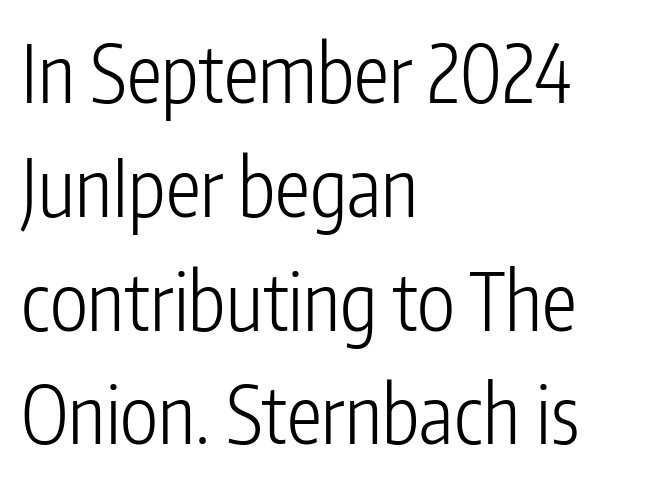
The image shows 79 px light, condensed sans-serif type, upright; set left-aligned, normal line spacing (1.44x), normal letter spacing, not underlined; low stroke contrast and a medium x-height.
